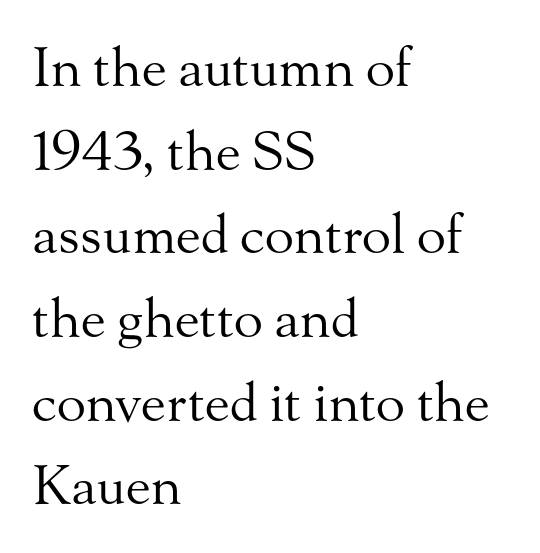
A quiet, ordinary-to-light weight characterises the typeface. Is the block centered? No — it sits flush against the left margin. The passage shown stacks its lines at a standard gap. Unlike a clean sans, this face finishes its strokes with serifs. Varying glyph widths throughout — classic text-font behaviour. In terms of letterspacing, this is plain default setting.
